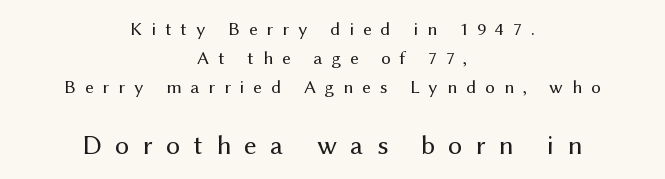
The image shows 28 px regular-weight sans-serif type, upright; set centered, normal line spacing (1.53x), unusually wide letter spacing (+0.47 em), not underlined; the second (bottom) block is 1.47x larger; medium stroke contrast and a medium x-height.
